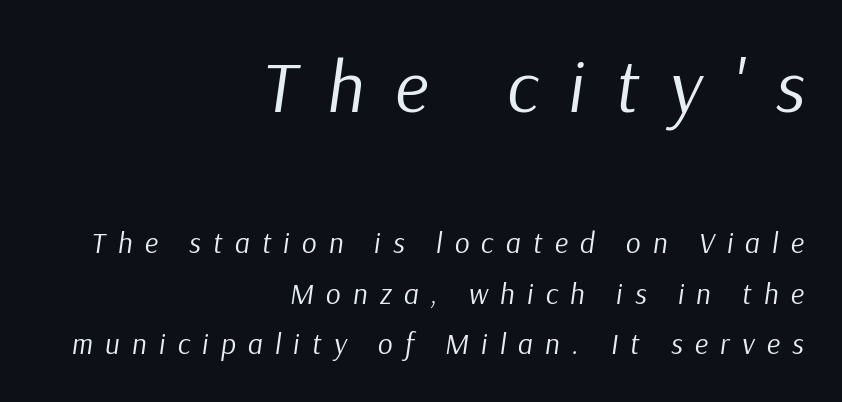
The image shows 73 px regular-weight type, italic (leaning right); set right-aligned, line spacing 1.74x, unusually wide letter spacing (+0.42 em), not underlined; the first (top) block is 2.52x larger; low stroke contrast and a medium x-height.
